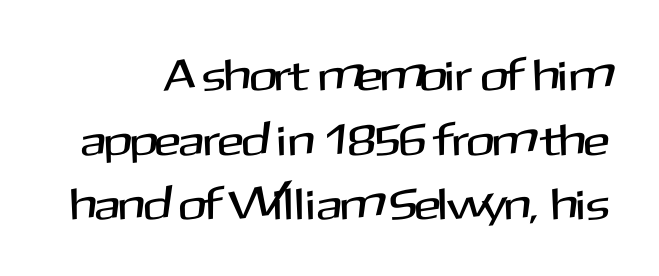
The image shows 44 px sans-serif type, upright; set normal line spacing (1.47x), normal letter spacing, not underlined; medium stroke contrast and a medium x-height.
